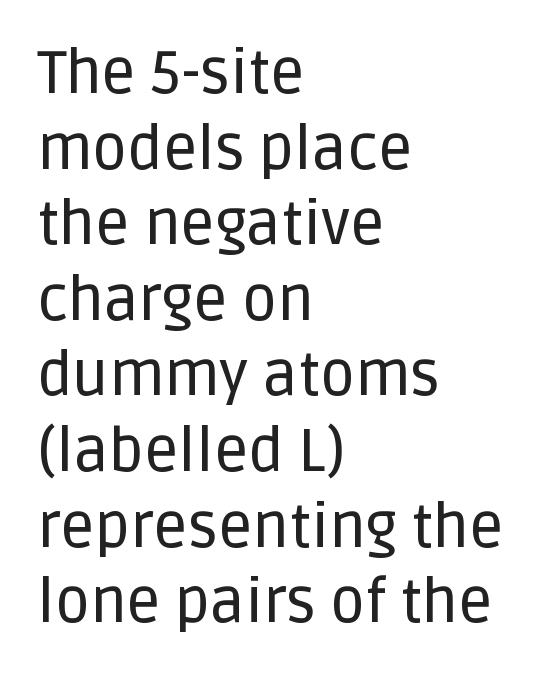
The image shows 60 px sans-serif type, upright; set left-aligned, normal line spacing (1.26x), normal letter spacing, not underlined; low stroke contrast and a large x-height.
